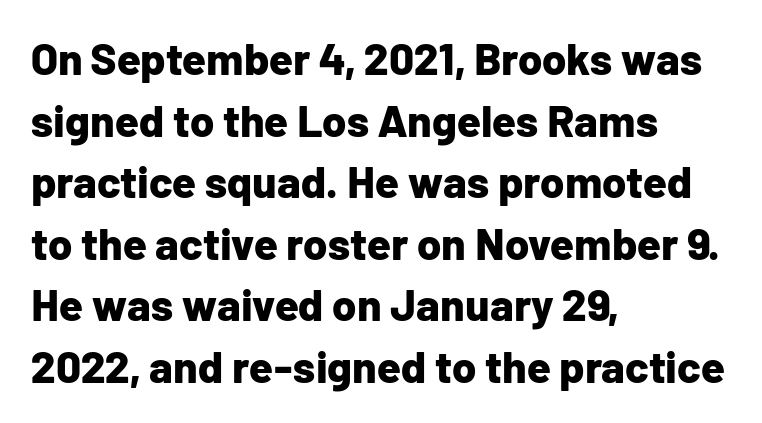
The image shows 44 px bold sans-serif type, upright; set left-aligned, normal line spacing (1.4x), normal letter spacing, not underlined; low stroke contrast and a medium x-height.
